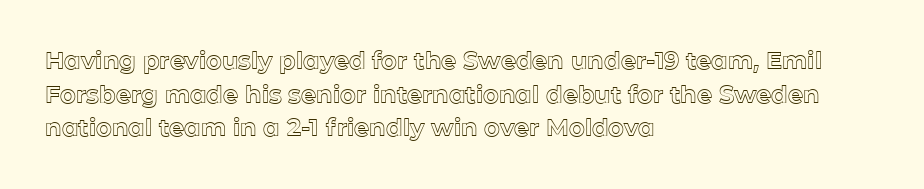
Q: Is the text italic (slanted)? A: No, it is upright.
Q: Is the text underlined? A: No.
Q: How is the paragraph aligned? A: Left-aligned.
Q: Is the spacing between letters normal or unusually wide? A: Normal.
Q: Is the spacing between lines tight, normal or loose? A: Normal.
